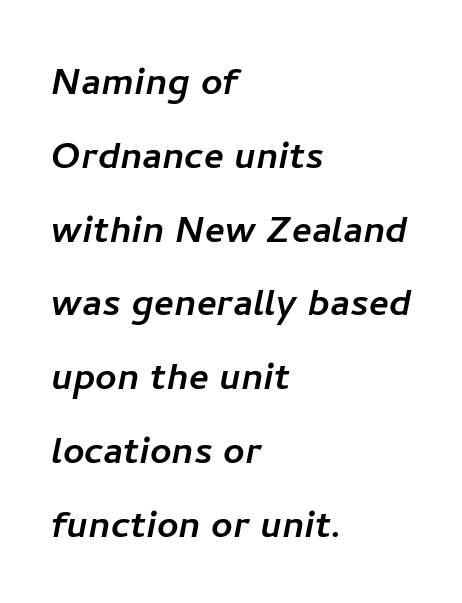
The image shows 47 px sans-serif type; set left-aligned, normal line spacing (1.57x), normal letter spacing, not underlined; low stroke contrast and a medium x-height.
